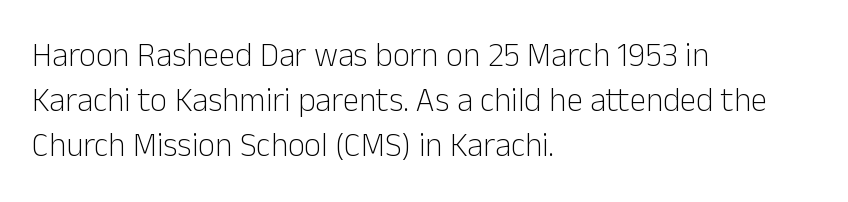
{"serif": "no", "italic": "no", "bold": "no", "weight": "light", "width": "normal", "stroke_contrast": "low", "x_height": "medium", "monospaced": "no", "underline": "no", "align": "left", "line_spacing": "normal", "line_spacing_ratio": 1.36, "letter_spacing": "normal", "letter_spacing_em": 0.0, "glyph_px": 33}
